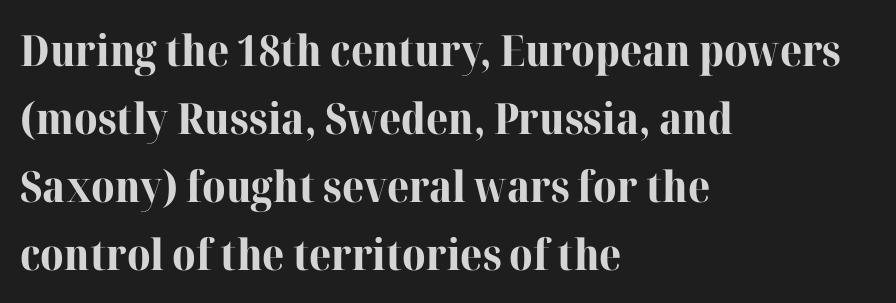
The image shows 43 px bold serif type, upright; set left-aligned, normal line spacing (1.58x), normal letter spacing, not underlined; high stroke contrast and a medium x-height.
